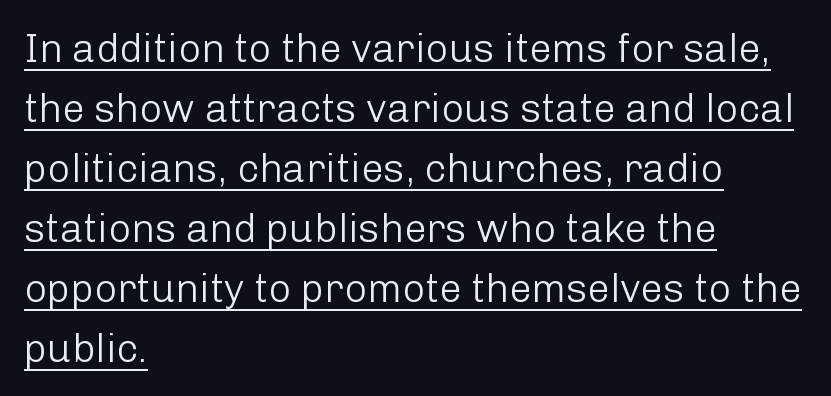
Is this a sans? Yes — the strokes have no serifs. Posture: upright roman. The vertical gap from one line to the next is medium. Where is the straight margin? On the left. Note the varied advance widths — an 'i' is clearly narrower than an 'm'.
